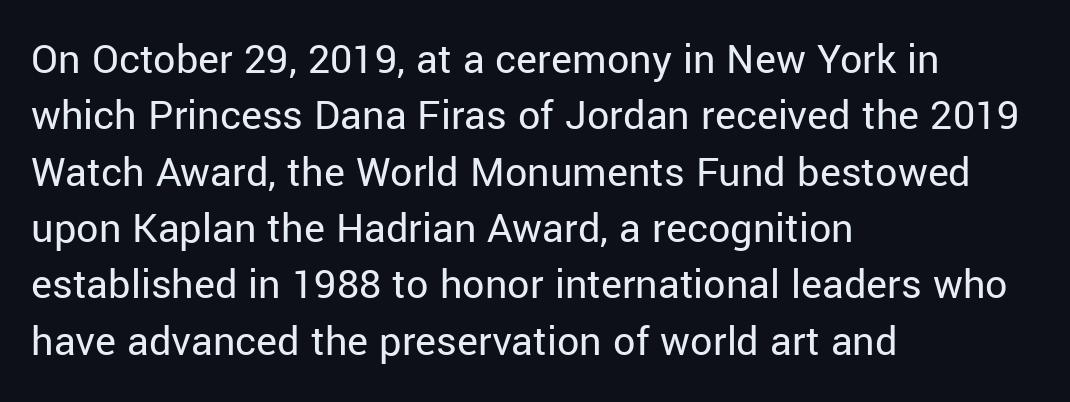
Q: Is the text bold? A: No.
Q: Is the text italic (slanted)? A: No, it is upright.
Q: Is the typeface a serif or a sans-serif typeface? A: Sans-serif.
Q: Is the text underlined? A: No.
Q: How is the paragraph aligned? A: Left-aligned.
Q: Is the spacing between letters normal or unusually wide? A: Normal.
Q: Is the spacing between lines tight, normal or loose? A: Normal.
Q: Width (condensed, normal, or wide)? A: Normal.
Q: Stroke contrast? A: Low.
Q: x-height? A: Medium.
Q: Monospaced? A: No.
